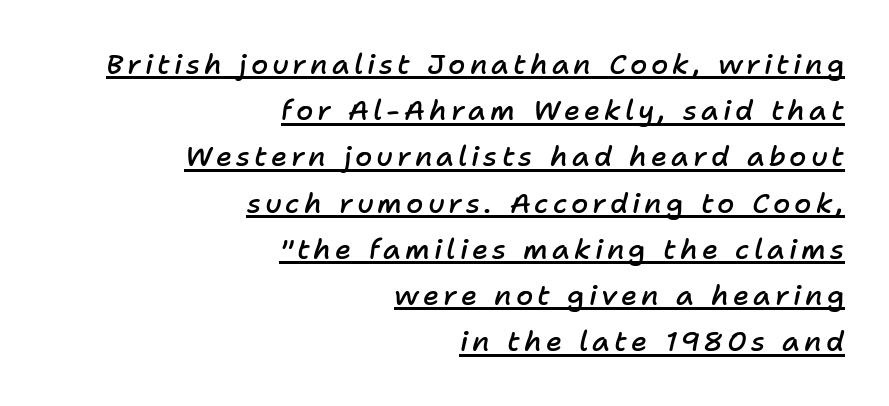
The image shows 28 px semibold type, italic (leaning right); set right-aligned, normal line spacing (1.65x), underlined; low stroke contrast and a medium x-height.
